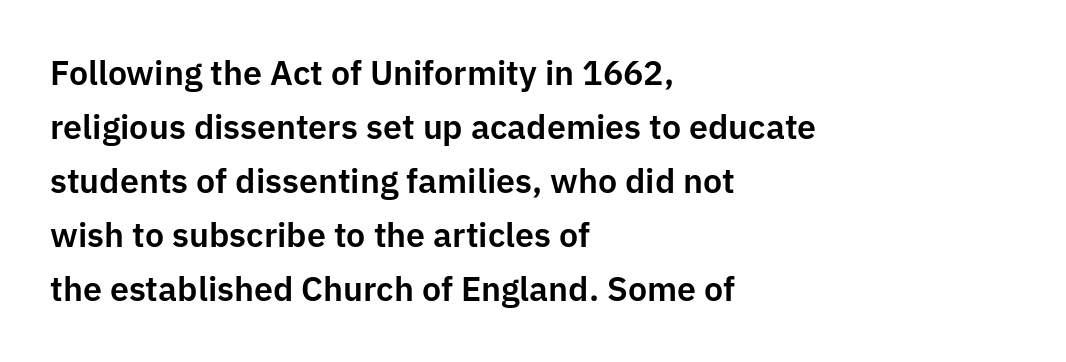
The image shows 34 px sans-serif type, upright; set left-aligned, normal line spacing (1.59x), normal letter spacing, not underlined; low stroke contrast and a medium x-height.
